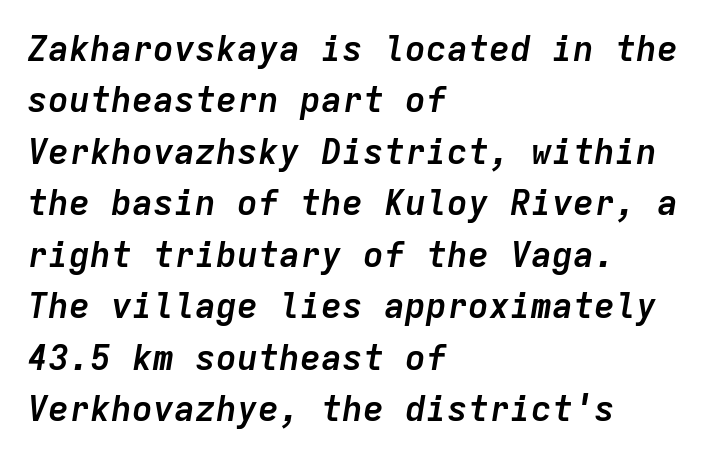
{"italic": "yes", "lean": "right", "slant_degrees": 9, "bold": "yes", "weight": "semibold", "width": "normal", "stroke_contrast": "low", "x_height": "medium", "monospaced": "yes", "underline": "no", "align": "left", "line_spacing": "normal", "line_spacing_ratio": 1.47, "letter_spacing": "normal", "letter_spacing_em": 0.0, "glyph_px": 35}
